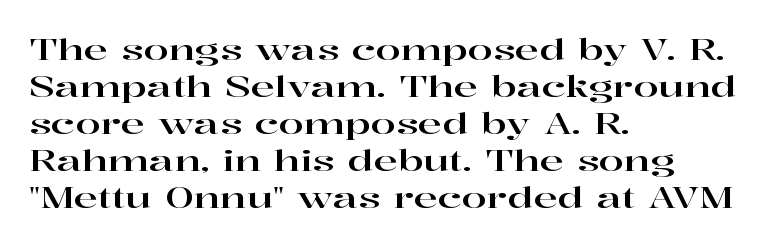
Q: Is the text italic (slanted)? A: No, it is upright.
Q: Is the typeface a serif or a sans-serif typeface? A: Serif.
Q: Is the text underlined? A: No.
Q: How is the paragraph aligned? A: Left-aligned.
Q: Is the spacing between letters normal or unusually wide? A: Normal.
Q: Is the spacing between lines tight, normal or loose? A: Normal.
Q: Width (condensed, normal, or wide)? A: Wide.
Q: Stroke contrast? A: High.
Q: x-height? A: Medium.
Q: Monospaced? A: No.
